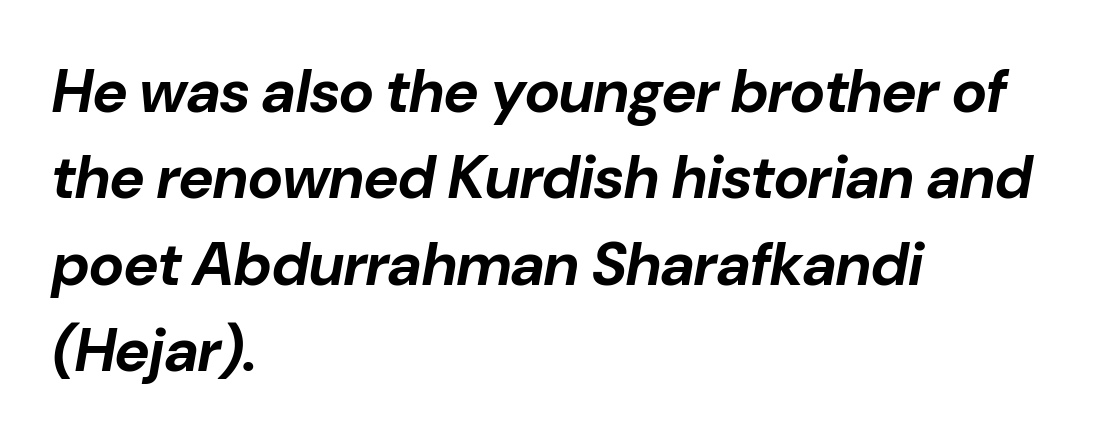
{"italic": "yes", "lean": "right", "slant_degrees": 10, "bold": "yes", "weight": "bold", "width": "normal", "stroke_contrast": "low", "x_height": "medium", "monospaced": "no", "underline": "no", "align": "left", "line_spacing": "normal", "line_spacing_ratio": 1.44, "letter_spacing": "normal", "letter_spacing_em": 0.0, "glyph_px": 60}
